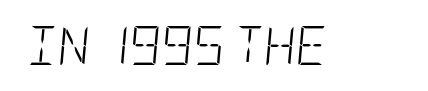
The image shows 39 px light, condensed type, italic (leaning right); set normal letter spacing, not underlined; low stroke contrast and a large x-height.
